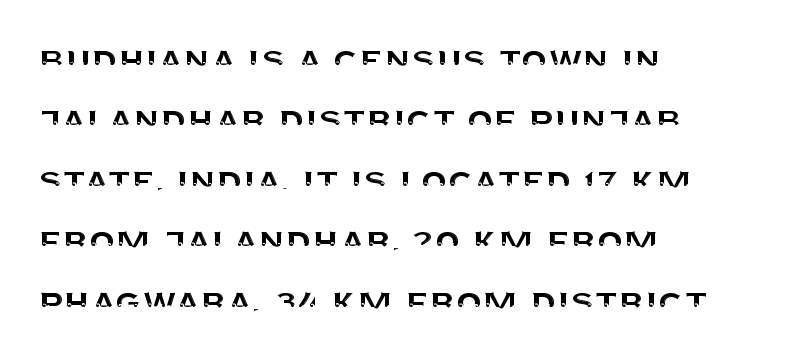
{"serif": "no", "italic": "no", "width": "normal", "stroke_contrast": "medium", "x_height": "large", "monospaced": "no", "underline": "no", "align": "left", "line_spacing": "normal", "line_spacing_ratio": 1.44, "letter_spacing": "normal", "letter_spacing_em": 0.0, "glyph_px": 42}
